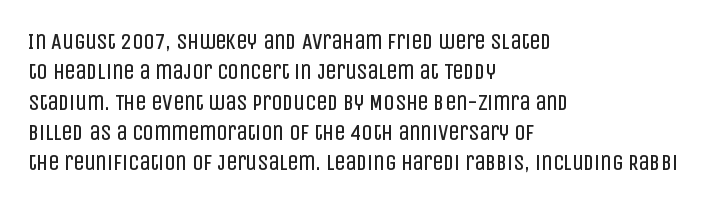
The image shows 22 px text type, upright; set left-aligned, normal line spacing (1.38x), normal letter spacing, not underlined.
